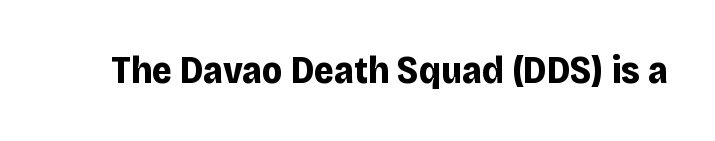
The image shows 38 px bold sans-serif type, upright; set normal letter spacing, not underlined; low stroke contrast and a large x-height.
